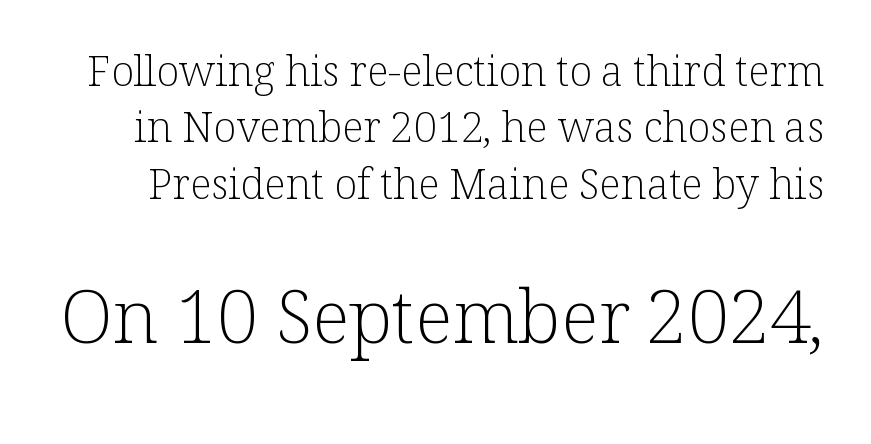
To sum up the face: it has serifs. Here the glyphs are tracked normally, forming tight word shapes. The face used here is proportionally spaced, like ordinary book or web type. Heaviness? Minimal to ordinary, like unemphasized prose.
